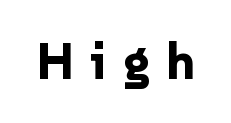
Between one letter and the next there's a generous, obvious gap. If you drew a line through each stem, it would be perfectly vertical. The font family rendered here belongs to the sans-serif group. Proportional: the letters do not fall into vertical columns.
